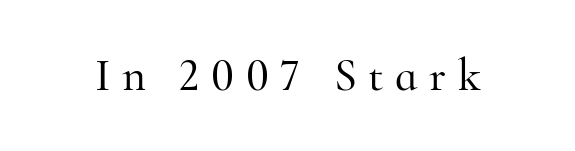
Q: Is the text italic (slanted)? A: No, it is upright.
Q: Is the typeface a serif or a sans-serif typeface? A: Serif.
Q: Is the text underlined? A: No.
Q: Is the spacing between letters normal or unusually wide? A: Unusually wide.
Q: Width (condensed, normal, or wide)? A: Normal.
Q: Stroke contrast? A: High.
Q: x-height? A: Small.
Q: Monospaced? A: No.
